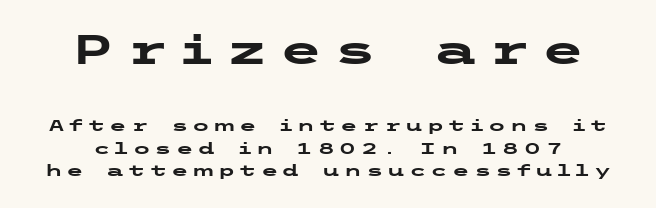
Q: Is the text bold? A: Yes.
Q: Is the text italic (slanted)? A: No, it is upright.
Q: Is the typeface a serif or a sans-serif typeface? A: Sans-serif.
Q: Is the text underlined? A: No.
Q: Is the spacing between letters normal or unusually wide? A: Unusually wide.
Q: Is the spacing between lines tight, normal or loose? A: Normal.
Q: Which block of text is set in a larger size, the first (top) or the second (bottom)? A: The first (top) one.
Q: Width (condensed, normal, or wide)? A: Wide.
Q: Stroke contrast? A: Low.
Q: x-height? A: Medium.
